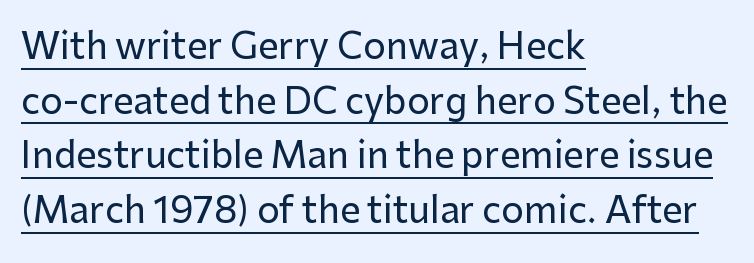
{"serif": "no", "italic": "no", "width": "normal", "stroke_contrast": "low", "x_height": "medium", "monospaced": "no", "underline": "yes", "align": "left", "line_spacing": "normal", "line_spacing_ratio": 1.52, "letter_spacing": "normal", "letter_spacing_em": 0.0, "glyph_px": 36}
